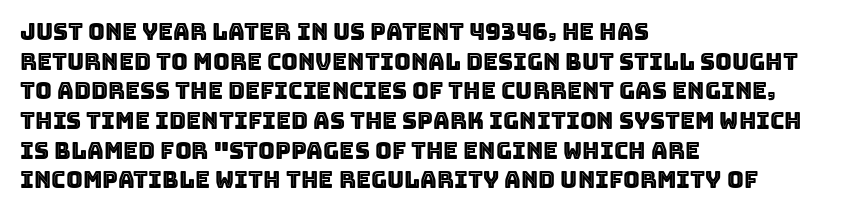
Q: Is the text italic (slanted)? A: No, it is upright.
Q: Is the text underlined? A: No.
Q: How is the paragraph aligned? A: Left-aligned.
Q: Is the spacing between letters normal or unusually wide? A: Normal.
Q: Is the spacing between lines tight, normal or loose? A: Normal.
